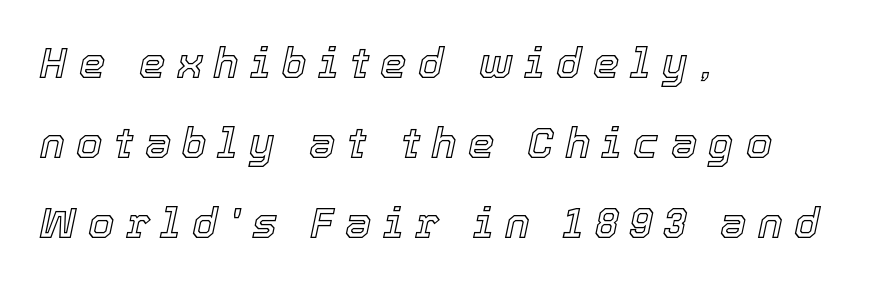
The image shows 42 px text type, italic (leaning right); set left-aligned, loose line spacing (1.91x), unusually wide letter spacing (+0.27 em), not underlined; a medium x-height.
